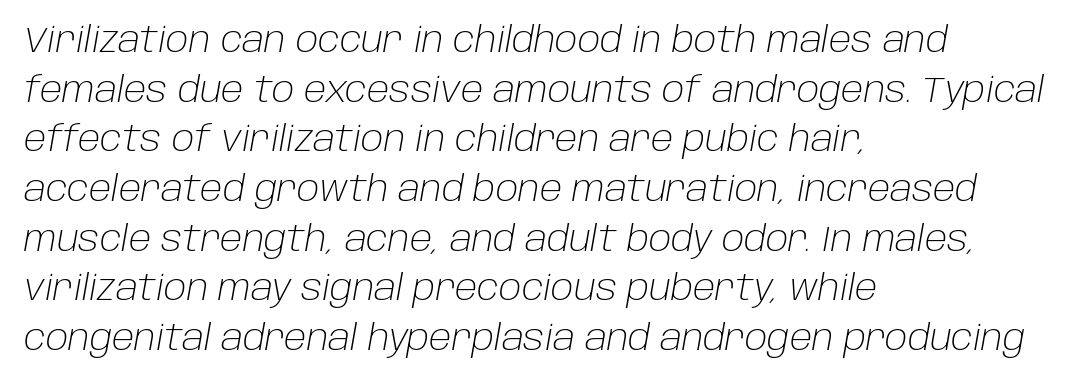
{"italic": "yes", "lean": "right", "slant_degrees": 10, "bold": "no", "weight": "light", "width": "normal", "stroke_contrast": "low", "x_height": "large", "monospaced": "no", "underline": "no", "align": "left", "line_spacing": "normal", "line_spacing_ratio": 1.42, "letter_spacing": "normal", "letter_spacing_em": 0.0, "glyph_px": 35}
